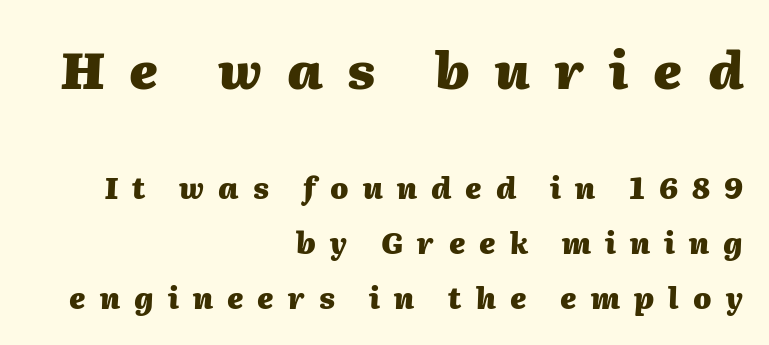
Heavy, bold letterforms. Notice how the passage keeps a crisp vertical edge on the right only. Inter-character spacing is expanded well beyond the font's built-in metrics. Does the bottom block carry the larger type? No, the top block does. Designer's note — italics engaged. Each row of text sits above clean, open space.
